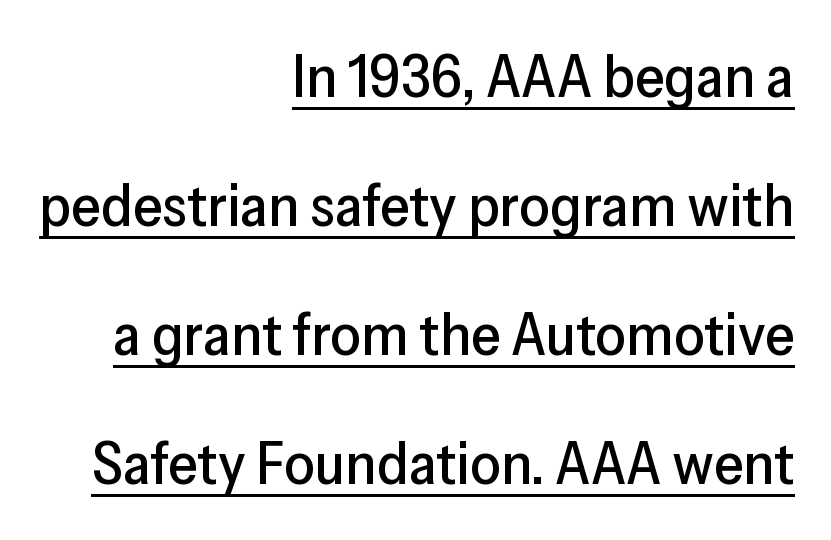
{"serif": "no", "italic": "no", "width": "normal", "stroke_contrast": "low", "x_height": "medium", "monospaced": "no", "underline": "yes", "align": "right", "line_spacing": "loose", "line_spacing_ratio": 2.15, "letter_spacing": "normal", "letter_spacing_em": 0.0, "glyph_px": 60}
